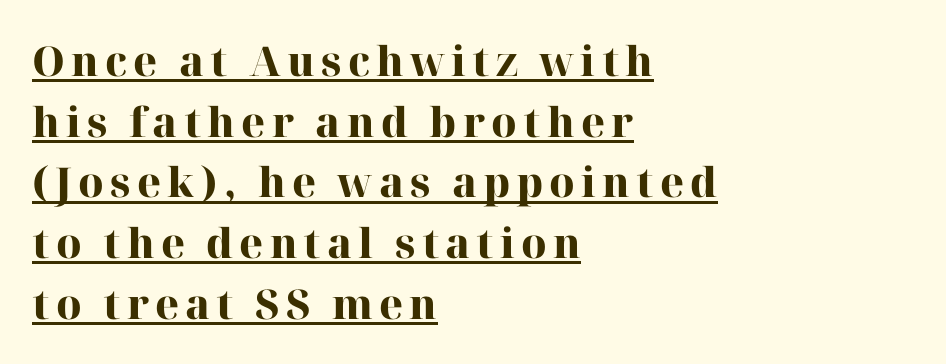
You'd pick this weight for a headline — it's a proper bold. Unlike a clean sans, this face finishes its strokes with serifs. The rendered words wear a rule along their underside. Character widths vary here, with narrow letters taking less room than wide ones.
